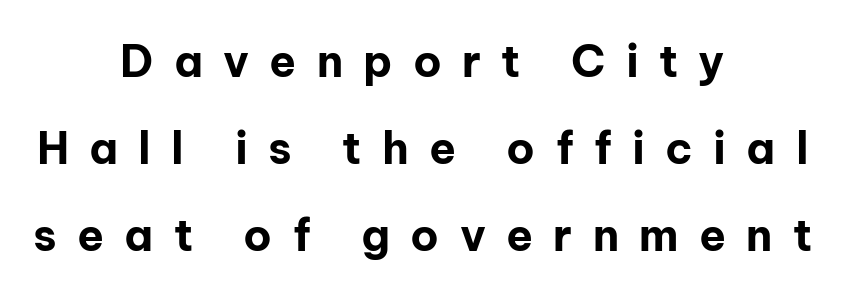
Q: Is the text bold? A: Yes.
Q: Is the text italic (slanted)? A: No, it is upright.
Q: Is the typeface a serif or a sans-serif typeface? A: Sans-serif.
Q: Is the text underlined? A: No.
Q: How is the paragraph aligned? A: Centered.
Q: Is the spacing between letters normal or unusually wide? A: Unusually wide.
Q: Is the spacing between lines tight, normal or loose? A: Loose.
Q: Width (condensed, normal, or wide)? A: Normal.
Q: Stroke contrast? A: Low.
Q: x-height? A: Medium.
Q: Monospaced? A: No.
